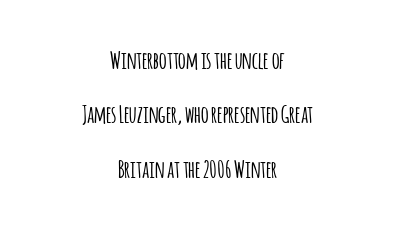
Spacing between characters is what you'd get straight out of the box. Caption: multi-line text, centered on the measure. This rendering features lettering with no underline. One glance says open: line gaps are wider than usual. Nope, not italic — everything's standing straight.
